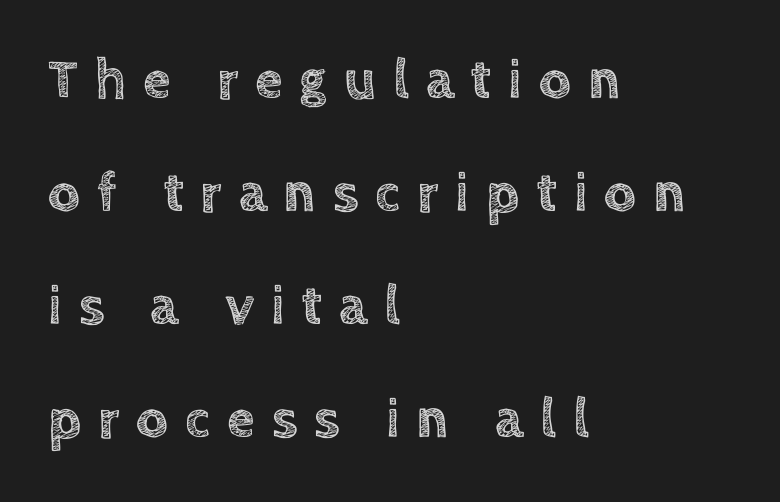
{"italic": "no", "width": "normal", "x_height": "large", "monospaced": "no", "underline": "no", "align": "left", "line_spacing": "loose", "line_spacing_ratio": 2.02, "letter_spacing": "wide", "letter_spacing_em": 0.3, "glyph_px": 56}
